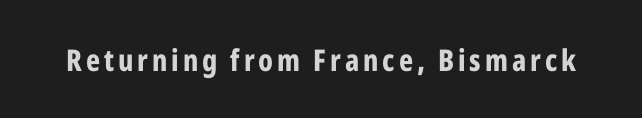
The image shows 30 px bold, condensed sans-serif type, upright; set not underlined; low stroke contrast and a medium x-height.
